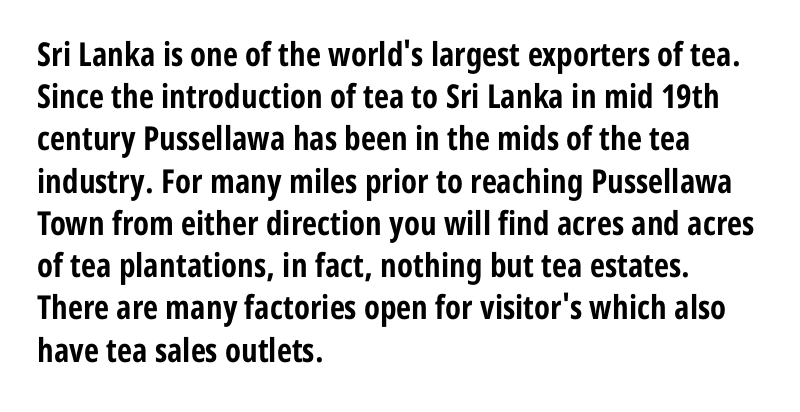
Casual observation: everything's shoved over to the left. Grotesque or geometric, the face here clearly has no serifs. Lines of text with bare space underneath. Compared with an ordinary text face, these strokes are far heavier — a full bold.
